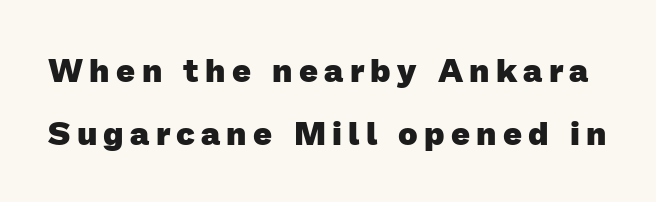
The image shows 33 px heavy sans-serif type; set loose line spacing (1.92x), not underlined; low stroke contrast and a medium x-height.
